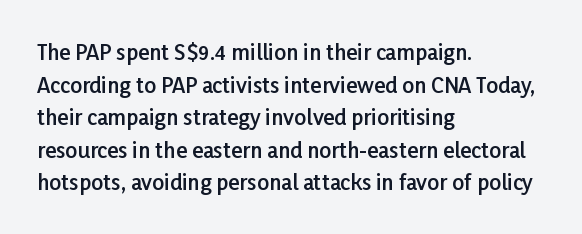
The image shows 21 px text type, upright; set left-aligned, normal line spacing (1.55x), normal letter spacing, not underlined.
